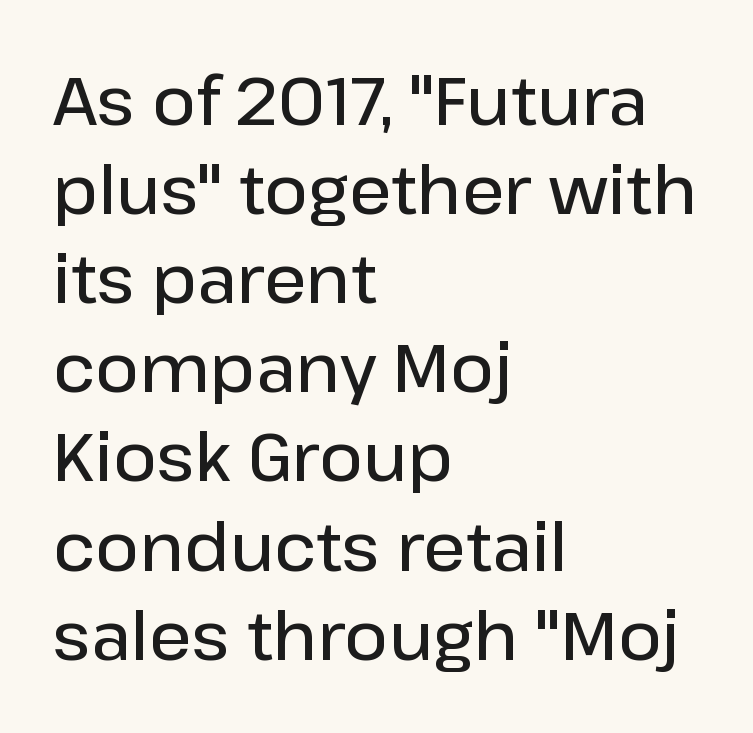
Think of a printed novel: that variable character pitch is what you see here. Letter spacing: default. The face used here is a sans, in the tradition of grotesques and geometrics. When letters stand straight like this, we call the style roman or upright. Just letters on the line, the space beneath them empty.
